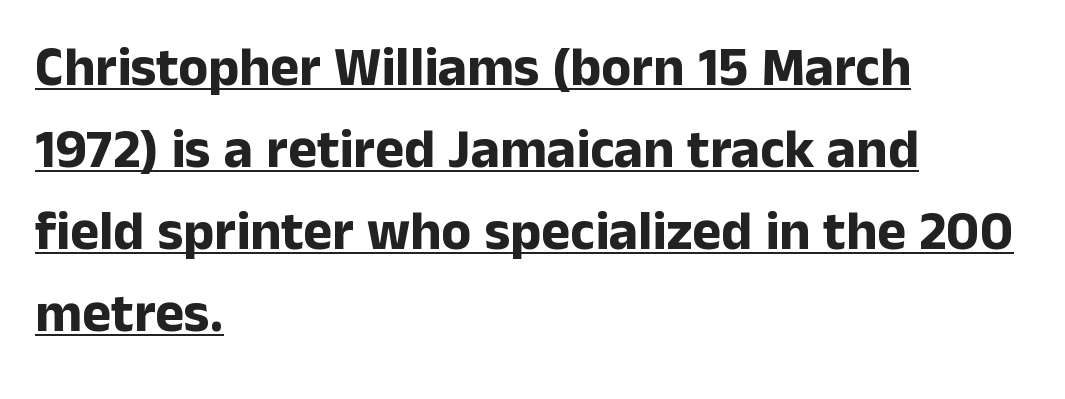
The image shows 55 px bold sans-serif type, upright; set left-aligned, normal line spacing (1.49x), normal letter spacing, underlined; low stroke contrast and a medium x-height.
